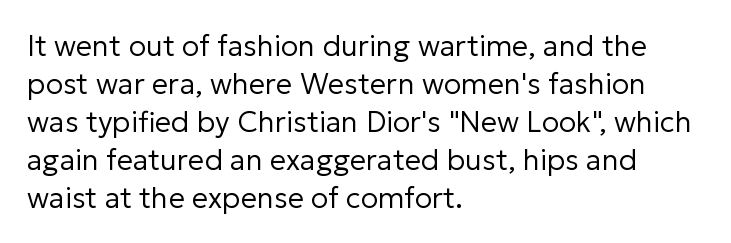
The image shows 29 px regular-weight sans-serif type, upright; set left-aligned, normal line spacing (1.31x), normal letter spacing, not underlined; low stroke contrast and a medium x-height.
